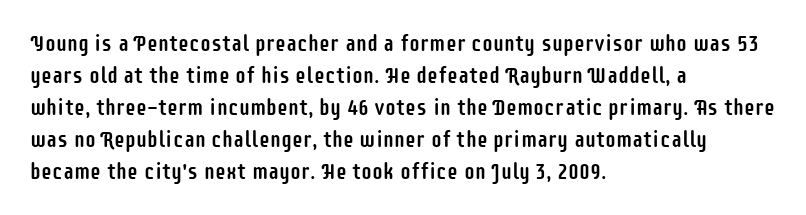
Left-aligned paragraph, ragged on the right. Rendered with straight, roman letterforms. Successive baselines arrive at the customary interval. Descenders are the only things crossing below the line. Is the letter spacing exaggerated? No — it looks like the ordinary default.
